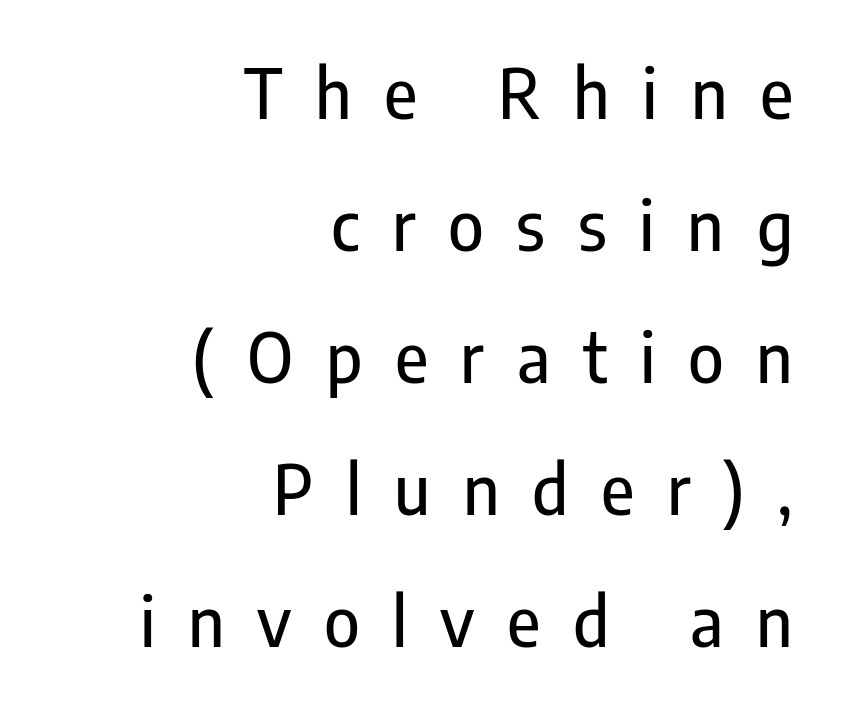
What kind of face is this? One without serifs — a sans. The passage shown has open, widely tracked lettering throughout. Ordinary non-slanted type is in use. Loosely led — the rows are spread out. Looks like regular typesetting: each glyph gets only the width it needs.
